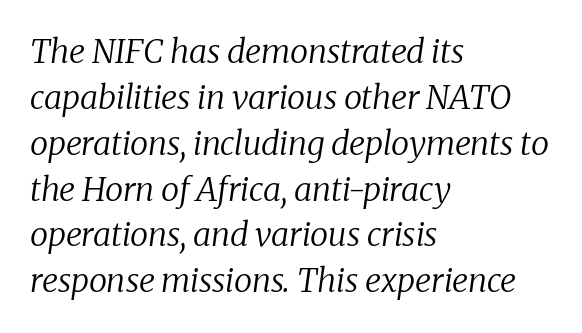
Nobody touched the tracking dial on this one. Characters are canted at an angle relative to the baseline's perpendicular. The block of text has a typical density, with ordinary space between rows. This rendering features lettering with no underline. Stroke thickness stays within the range of a standard reading face or lighter.
